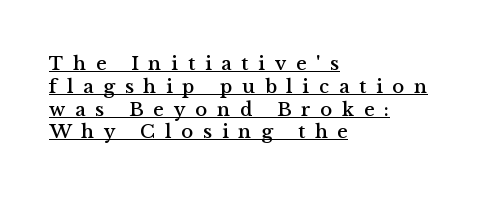
The image shows 20 px text type, upright; set left-aligned, tight line spacing (1.14x), unusually wide letter spacing (+0.49 em), underlined.
